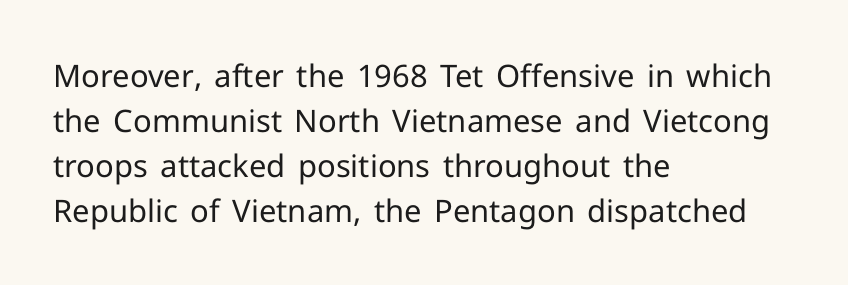
Casual observation: everything's shoved over to the left. The line texture is even and compact thanks to regular tracking. A bare baseline throughout the passage. Each letter's strokes conclude bluntly, with no projecting serifs. The letters advance in unequal steps, a hallmark of proportional type. Is the stroke heavy? The answer is a plain regular-or-lighter.
